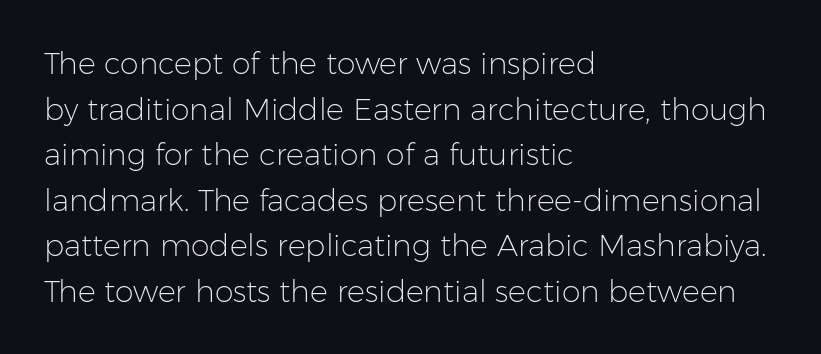
Q: Is the text bold? A: No.
Q: Is the text italic (slanted)? A: No, it is upright.
Q: Is the typeface a serif or a sans-serif typeface? A: Sans-serif.
Q: Is the text underlined? A: No.
Q: How is the paragraph aligned? A: Left-aligned.
Q: Is the spacing between letters normal or unusually wide? A: Normal.
Q: Is the spacing between lines tight, normal or loose? A: Normal.
Q: Width (condensed, normal, or wide)? A: Normal.
Q: Stroke contrast? A: Low.
Q: x-height? A: Medium.
Q: Monospaced? A: No.
